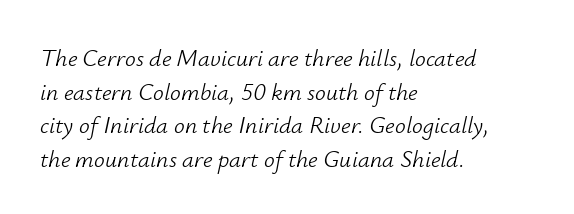
The image shows 24 px text type, italic (leaning right); set left-aligned, normal line spacing (1.4x), normal letter spacing, not underlined.
